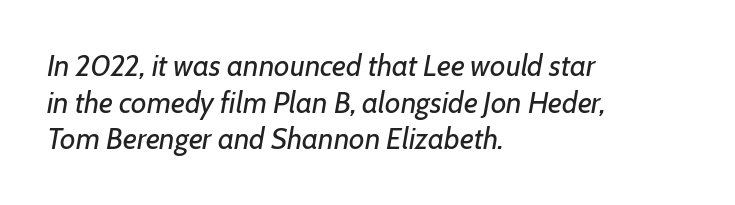
{"italic": "yes", "lean": "right", "slant_degrees": 7, "bold": "no", "weight": "regular", "width": "normal", "stroke_contrast": "low", "x_height": "medium", "monospaced": "no", "underline": "no", "align": "left", "line_spacing_ratio": 1.22, "letter_spacing": "normal", "letter_spacing_em": 0.0, "glyph_px": 30}
